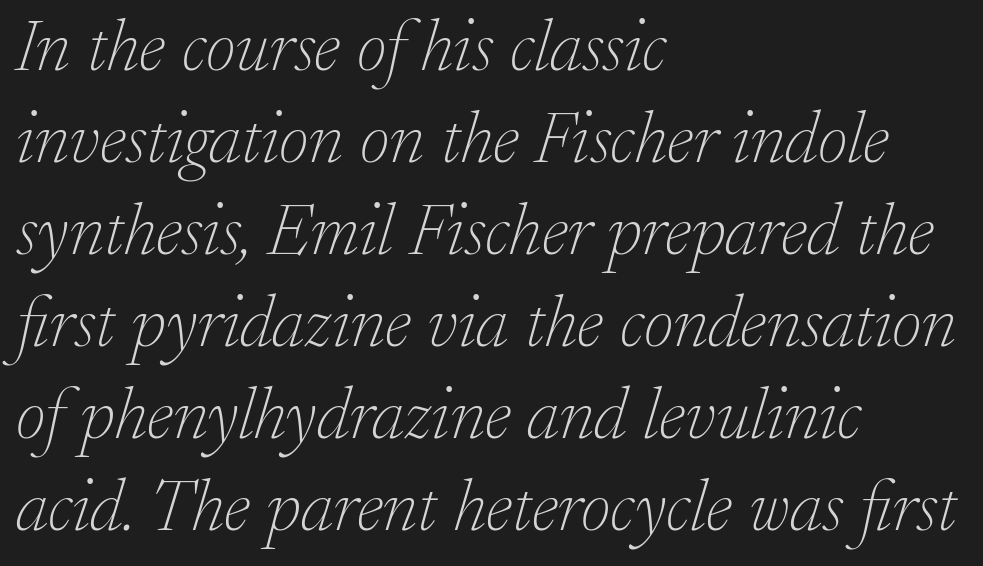
{"serif": "yes", "italic": "yes", "lean": "right", "slant_degrees": 17, "bold": "no", "weight": "thin", "width": "normal", "stroke_contrast": "low", "x_height": "small", "monospaced": "no", "underline": "no", "align": "left", "line_spacing": "normal", "line_spacing_ratio": 1.26, "letter_spacing": "normal", "letter_spacing_em": 0.0, "glyph_px": 73}
